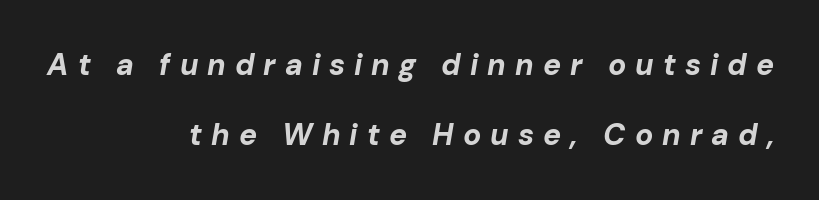
{"italic": "yes", "lean": "right", "slant_degrees": 10, "bold": "yes", "weight": "bold", "width": "normal", "stroke_contrast": "low", "x_height": "medium", "monospaced": "no", "underline": "no", "align": "right", "line_spacing": "loose", "line_spacing_ratio": 2.33, "letter_spacing": "wide", "letter_spacing_em": 0.3, "glyph_px": 30}
